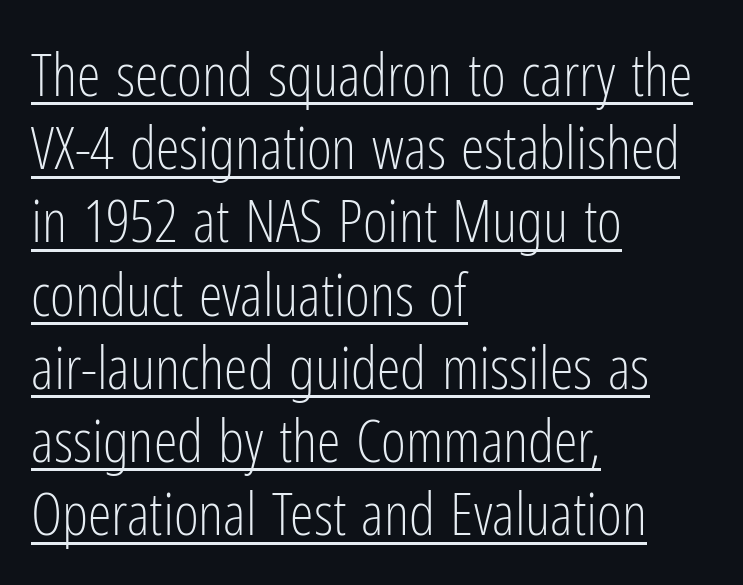
These lines were composed using upright roman letters. Bold? No — there's no thickening of the strokes. Horizontal alignment here is leftward, the default for most running prose. Is the letter spacing exaggerated? No — it looks like the ordinary default. Examine the stroke ends and you'll find no serifs. Looks like regular typesetting: each glyph gets only the width it needs.
